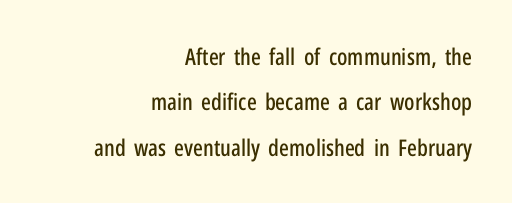
{"italic": "no", "underline": "no", "align": "right", "line_spacing": "loose", "line_spacing_ratio": 1.97, "letter_spacing": "normal", "letter_spacing_em": 0.0, "glyph_px": 23}
